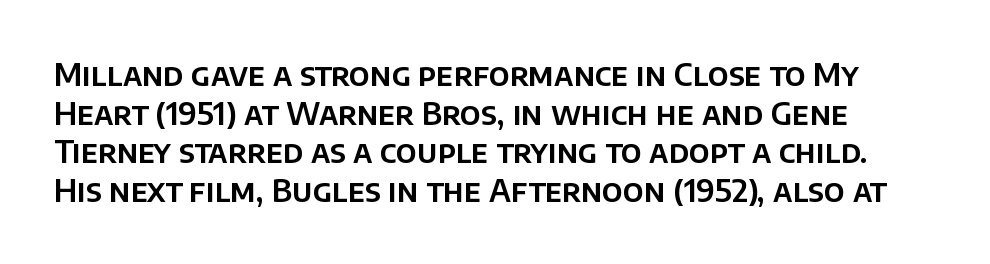
{"serif": "no", "italic": "no", "width": "normal", "stroke_contrast": "low", "x_height": "large", "monospaced": "no", "underline": "no", "line_spacing": "normal", "line_spacing_ratio": 1.25, "letter_spacing": "normal", "letter_spacing_em": 0.0, "glyph_px": 31}
